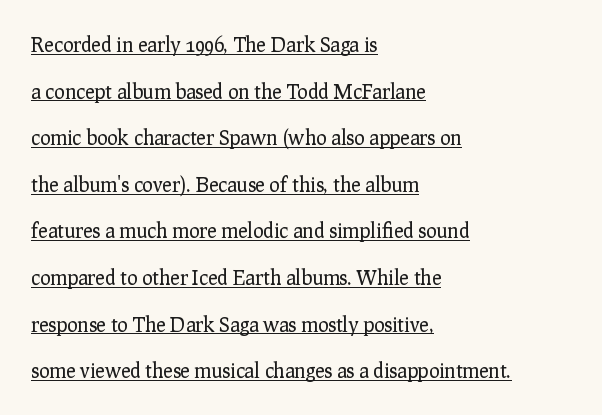
The block of text is sparse from top to bottom, with ample space between rows. This reads as an unemphasized weight, regular at the heaviest. Teacher's note: observe the even left margin — that is flush-left alignment. Caption: lettering with a line underneath. The letters sit at their default tracking, neither squeezed nor spread.
